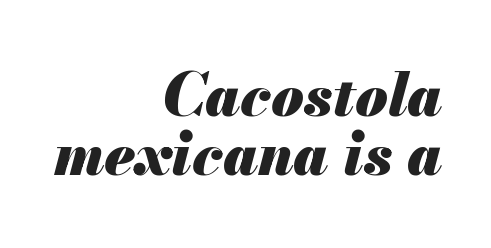
Q: Is the text bold? A: Yes.
Q: Is the text italic (slanted)? A: Yes, it leans right by about 13 degrees.
Q: Is the text underlined? A: No.
Q: How is the paragraph aligned? A: Right-aligned.
Q: Is the spacing between letters normal or unusually wide? A: Normal.
Q: Is the spacing between lines tight, normal or loose? A: Tight.
Q: Width (condensed, normal, or wide)? A: Normal.
Q: Stroke contrast? A: Medium.
Q: x-height? A: Small.
Q: Monospaced? A: No.
